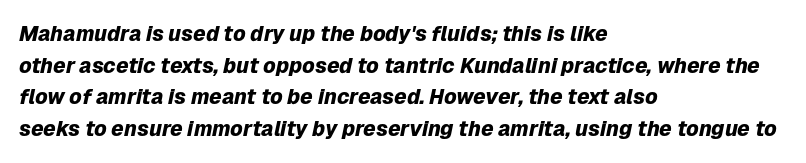
{"italic": "yes", "lean": "right", "slant_degrees": 12, "bold": "yes", "underline": "no", "align": "left", "line_spacing": "normal", "line_spacing_ratio": 1.51, "letter_spacing": "normal", "letter_spacing_em": 0.0, "glyph_px": 21}
